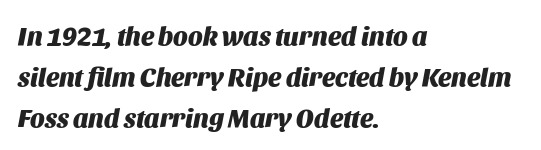
The image shows 26 px bold type, italic (leaning right); set left-aligned, normal line spacing (1.57x), normal letter spacing, not underlined.
